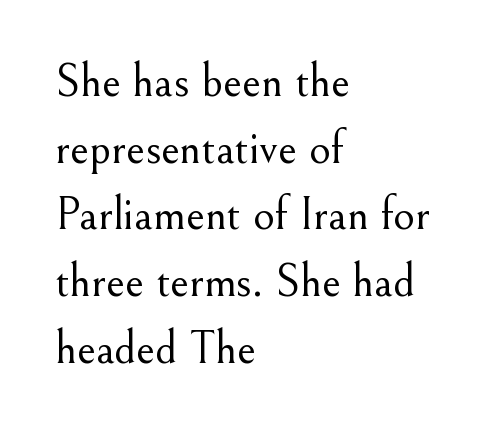
The image shows 47 px light serif type, upright; set left-aligned, normal line spacing (1.42x), normal letter spacing, not underlined; medium stroke contrast and a small x-height.
